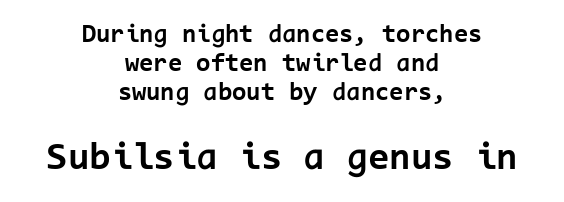
{"serif": "no", "italic": "no", "bold": "yes", "weight": "bold", "width": "normal", "stroke_contrast": "low", "x_height": "medium", "monospaced": "yes", "underline": "no", "align": "center", "line_spacing": "tight", "line_spacing_ratio": 1.11, "letter_spacing": "normal", "letter_spacing_em": 0.0, "larger_block": "second", "size_ratio": 1.5, "glyph_px": 39}
